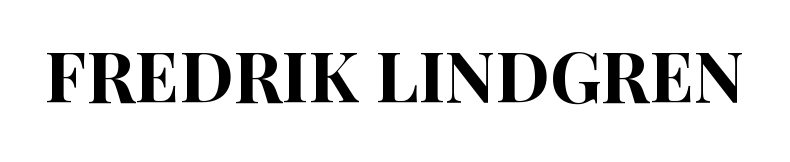
{"serif": "no", "italic": "no", "width": "condensed", "stroke_contrast": "high", "x_height": "large", "monospaced": "no", "underline": "no", "letter_spacing": "normal", "letter_spacing_em": 0.0, "glyph_px": 70}
